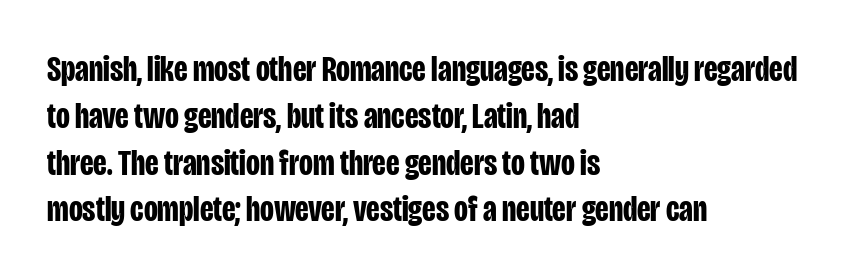
Q: Is the text bold? A: Yes.
Q: Is the text italic (slanted)? A: No, it is upright.
Q: Is the typeface a serif or a sans-serif typeface? A: Sans-serif.
Q: Is the text underlined? A: No.
Q: How is the paragraph aligned? A: Left-aligned.
Q: Is the spacing between letters normal or unusually wide? A: Normal.
Q: Is the spacing between lines tight, normal or loose? A: Normal.
Q: Width (condensed, normal, or wide)? A: Condensed.
Q: Stroke contrast? A: Low.
Q: x-height? A: Large.
Q: Monospaced? A: No.
